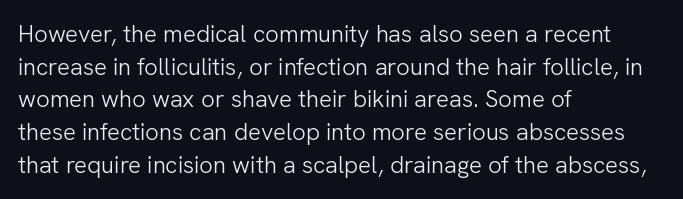
{"italic": "no", "bold": "no", "underline": "no", "align": "left", "line_spacing": "normal", "line_spacing_ratio": 1.36, "letter_spacing": "normal", "letter_spacing_em": 0.0, "glyph_px": 24}
